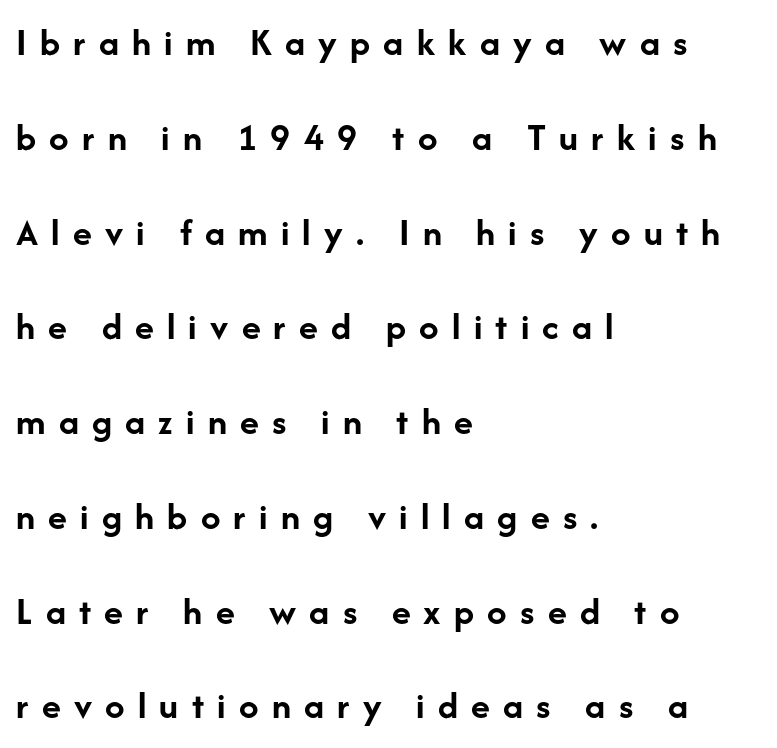
The image shows 39 px semibold sans-serif type, upright; set left-aligned, loose line spacing (2.43x), unusually wide letter spacing (+0.34 em), not underlined; low stroke contrast and a medium x-height.
